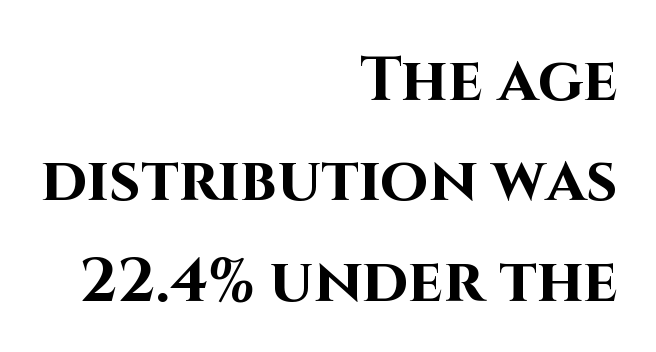
Q: Is the text bold? A: Yes.
Q: Is the text italic (slanted)? A: No, it is upright.
Q: Is the typeface a serif or a sans-serif typeface? A: Sans-serif.
Q: Is the text underlined? A: No.
Q: How is the paragraph aligned? A: Right-aligned.
Q: Is the spacing between letters normal or unusually wide? A: Normal.
Q: Is the spacing between lines tight, normal or loose? A: Normal.
Q: Width (condensed, normal, or wide)? A: Normal.
Q: Stroke contrast? A: High.
Q: x-height? A: Large.
Q: Monospaced? A: No.
